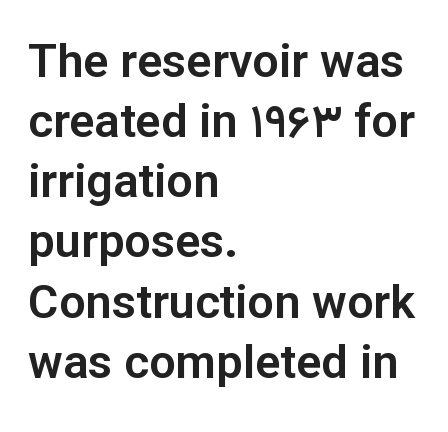
Q: Is the text italic (slanted)? A: No, it is upright.
Q: Is the typeface a serif or a sans-serif typeface? A: Sans-serif.
Q: Is the text underlined? A: No.
Q: How is the paragraph aligned? A: Left-aligned.
Q: Is the spacing between letters normal or unusually wide? A: Normal.
Q: Is the spacing between lines tight, normal or loose? A: Normal.
Q: Width (condensed, normal, or wide)? A: Normal.
Q: Stroke contrast? A: Low.
Q: x-height? A: Medium.
Q: Monospaced? A: No.
